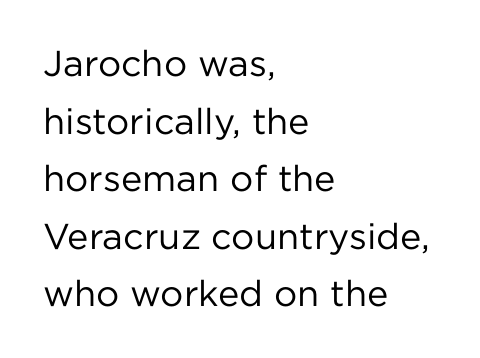
The image shows 36 px regular-weight sans-serif type, upright; set left-aligned, normal line spacing (1.6x), normal letter spacing, not underlined; low stroke contrast and a medium x-height.
